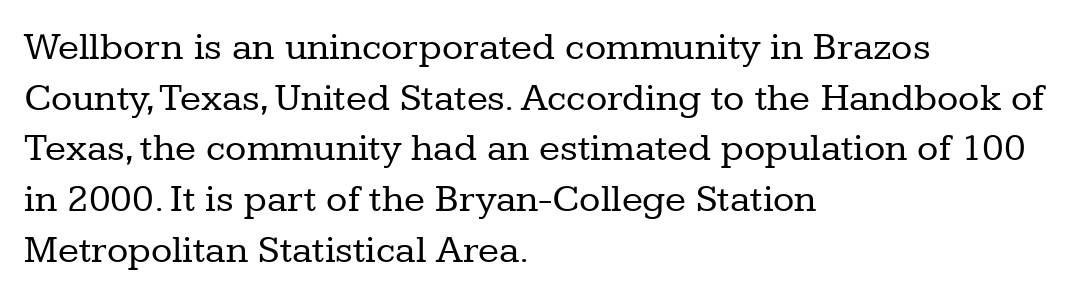
The image shows 39 px regular-weight serif type, upright; set left-aligned, normal line spacing (1.3x), normal letter spacing, not underlined; low stroke contrast and a medium x-height.
